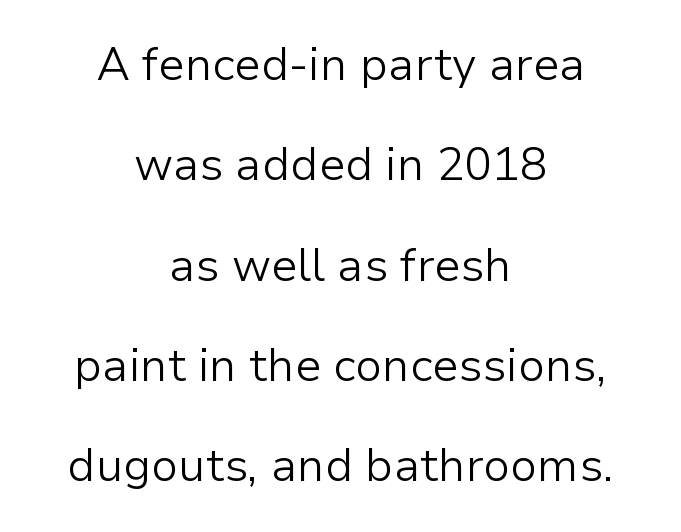
{"serif": "no", "italic": "no", "bold": "no", "weight": "light", "width": "normal", "stroke_contrast": "low", "x_height": "medium", "monospaced": "no", "underline": "no", "align": "center", "line_spacing": "loose", "line_spacing_ratio": 2.18, "letter_spacing": "normal", "letter_spacing_em": 0.0, "glyph_px": 46}
